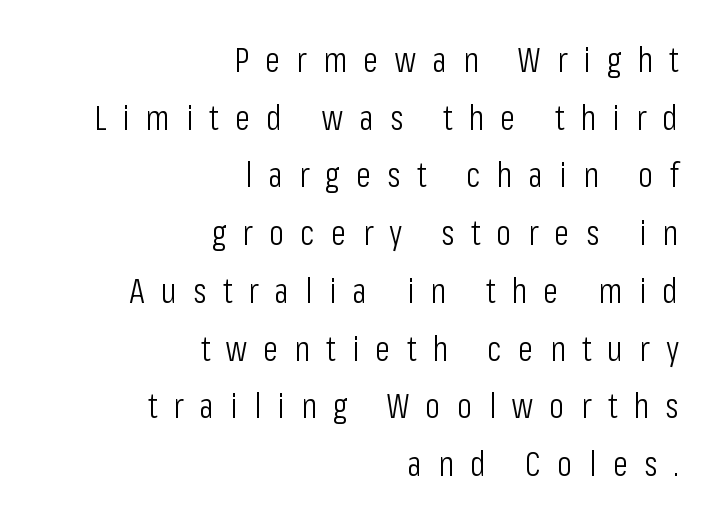
Q: Is the text bold? A: No.
Q: Is the text italic (slanted)? A: No, it is upright.
Q: Is the typeface a serif or a sans-serif typeface? A: Sans-serif.
Q: Is the text underlined? A: No.
Q: How is the paragraph aligned? A: Right-aligned.
Q: Is the spacing between letters normal or unusually wide? A: Unusually wide.
Q: Is the spacing between lines tight, normal or loose? A: Normal.
Q: Width (condensed, normal, or wide)? A: Condensed.
Q: Stroke contrast? A: Low.
Q: x-height? A: Medium.
Q: Monospaced? A: No.
